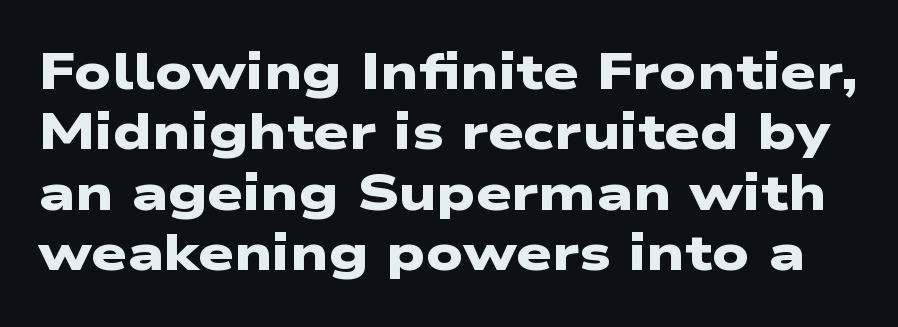
Q: Is the text bold? A: Yes.
Q: Is the typeface a serif or a sans-serif typeface? A: Sans-serif.
Q: Is the text underlined? A: No.
Q: Is the spacing between letters normal or unusually wide? A: Normal.
Q: Width (condensed, normal, or wide)? A: Wide.
Q: Stroke contrast? A: Low.
Q: x-height? A: Medium.
Q: Monospaced? A: No.
